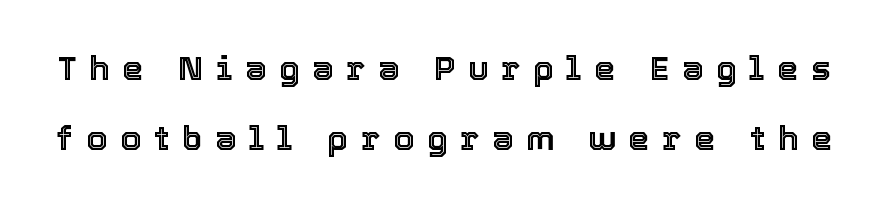
Q: Is the text italic (slanted)? A: No, it is upright.
Q: Is the text underlined? A: No.
Q: Is the spacing between letters normal or unusually wide? A: Unusually wide.
Q: Is the spacing between lines tight, normal or loose? A: Loose.
Q: Width (condensed, normal, or wide)? A: Normal.
Q: x-height? A: Medium.
Q: Monospaced? A: No.
